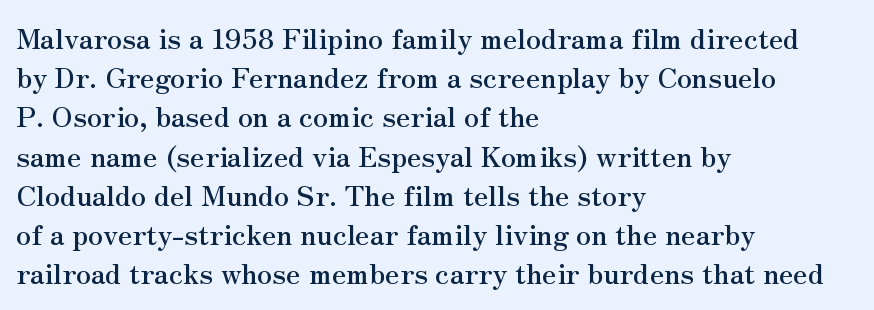
{"serif": "yes", "italic": "no", "width": "normal", "stroke_contrast": "medium", "x_height": "small", "monospaced": "no", "underline": "no", "align": "left", "line_spacing": "normal", "line_spacing_ratio": 1.4, "letter_spacing": "normal", "letter_spacing_em": 0.0, "glyph_px": 28}
